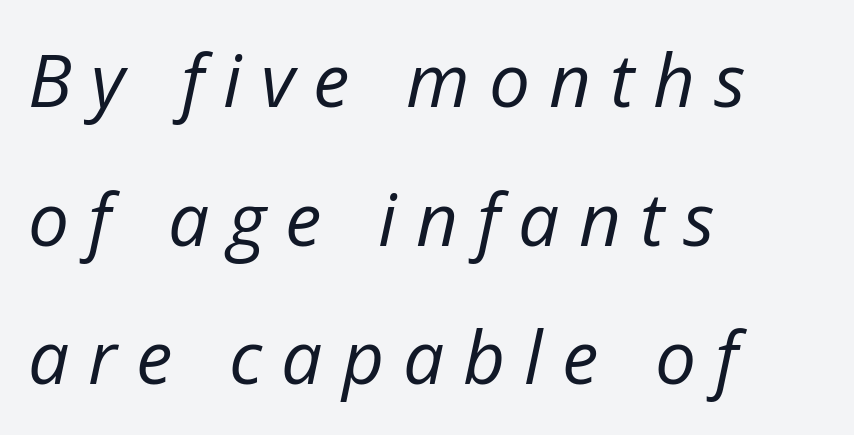
Q: Is the text bold? A: No.
Q: Is the text italic (slanted)? A: Yes, it leans right by about 12 degrees.
Q: Is the text underlined? A: No.
Q: How is the paragraph aligned? A: Left-aligned.
Q: Is the spacing between letters normal or unusually wide? A: Unusually wide.
Q: Is the spacing between lines tight, normal or loose? A: Loose.
Q: Width (condensed, normal, or wide)? A: Normal.
Q: Stroke contrast? A: Low.
Q: x-height? A: Medium.
Q: Monospaced? A: No.
